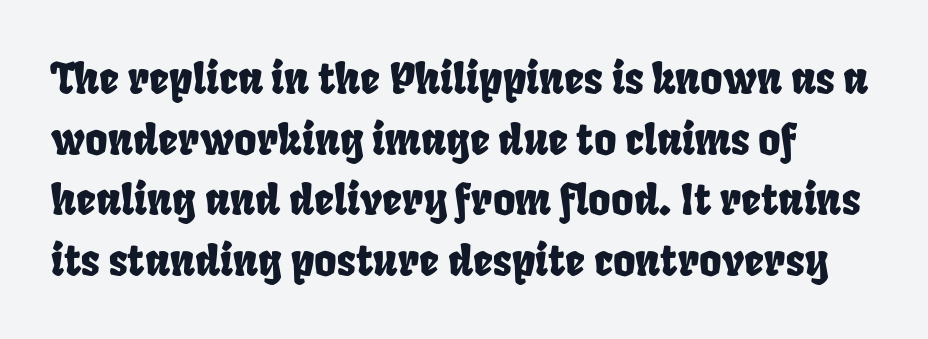
{"serif": "no", "width": "condensed", "stroke_contrast": "low", "x_height": "large", "monospaced": "no", "underline": "no", "line_spacing": "normal", "line_spacing_ratio": 1.41, "letter_spacing": "normal", "letter_spacing_em": 0.0, "glyph_px": 43}
